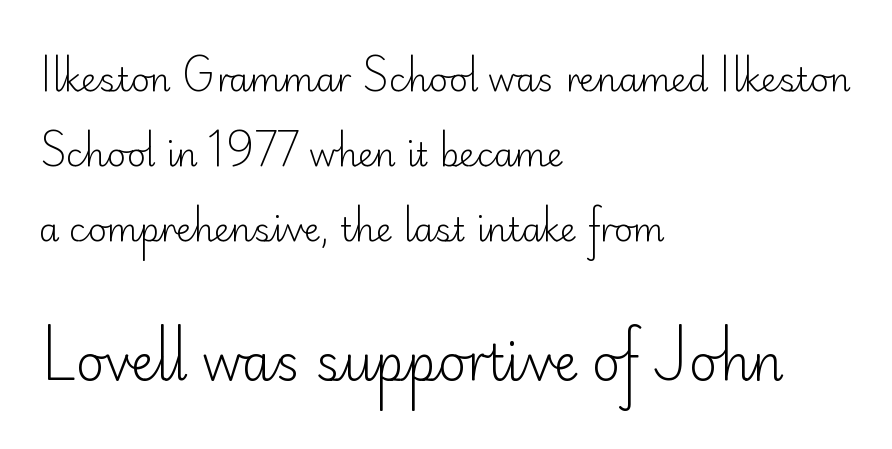
{"serif": "no", "italic": "no", "bold": "no", "weight": "light", "width": "normal", "stroke_contrast": "low", "x_height": "small", "monospaced": "no", "underline": "no", "align": "left", "line_spacing": "loose", "line_spacing_ratio": 2.28, "letter_spacing": "normal", "letter_spacing_em": 0.0, "larger_block": "second", "size_ratio": 1.48, "glyph_px": 49}
